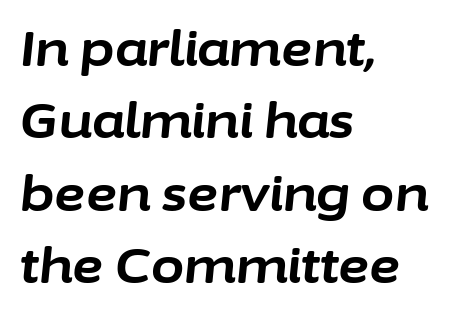
Q: Is the text bold? A: Yes.
Q: Is the text italic (slanted)? A: Yes, it leans right by about 6 degrees.
Q: Is the text underlined? A: No.
Q: How is the paragraph aligned? A: Left-aligned.
Q: Is the spacing between letters normal or unusually wide? A: Normal.
Q: Is the spacing between lines tight, normal or loose? A: Normal.
Q: Width (condensed, normal, or wide)? A: Normal.
Q: Stroke contrast? A: Low.
Q: x-height? A: Medium.
Q: Monospaced? A: No.
